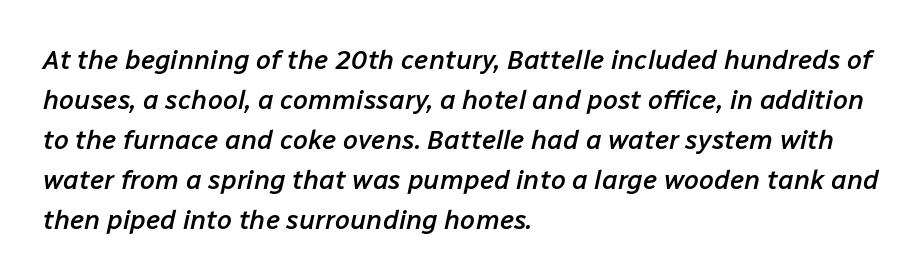
Vertical spacing — default. Summary of weight: moderately heavy, a semibold. The typesetter chose a ragged-right arrangement here. This sample uses plain, unmodified letter spacing. Slanted lettering throughout.
